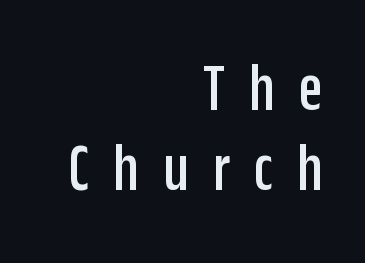
Varying glyph widths throughout — classic text-font behaviour. Observe the wide spacing: letters keep a clear distance from each other. Do the letters lean? They stand straight. Classification — sans serif. Unmarked baselines from the first word to the last. If you drew a ruler down the right edge, every line would touch it.
